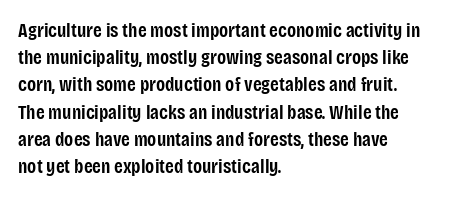
The image shows 20 px text type, upright; set left-aligned, normal line spacing (1.36x), normal letter spacing, not underlined.
